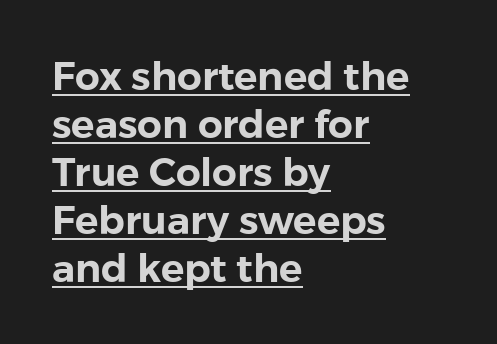
Q: Is the text italic (slanted)? A: No, it is upright.
Q: Is the typeface a serif or a sans-serif typeface? A: Sans-serif.
Q: Is the text underlined? A: Yes.
Q: How is the paragraph aligned? A: Left-aligned.
Q: Is the spacing between letters normal or unusually wide? A: Normal.
Q: Width (condensed, normal, or wide)? A: Normal.
Q: Stroke contrast? A: Low.
Q: x-height? A: Medium.
Q: Monospaced? A: No.
